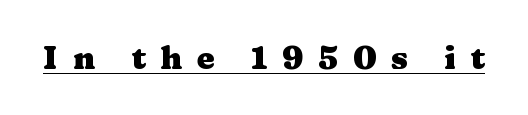
{"serif": "yes", "italic": "no", "bold": "yes", "weight": "heavy", "width": "wide", "stroke_contrast": "medium", "x_height": "medium", "monospaced": "no", "underline": "yes", "letter_spacing": "wide", "letter_spacing_em": 0.46, "glyph_px": 32}
